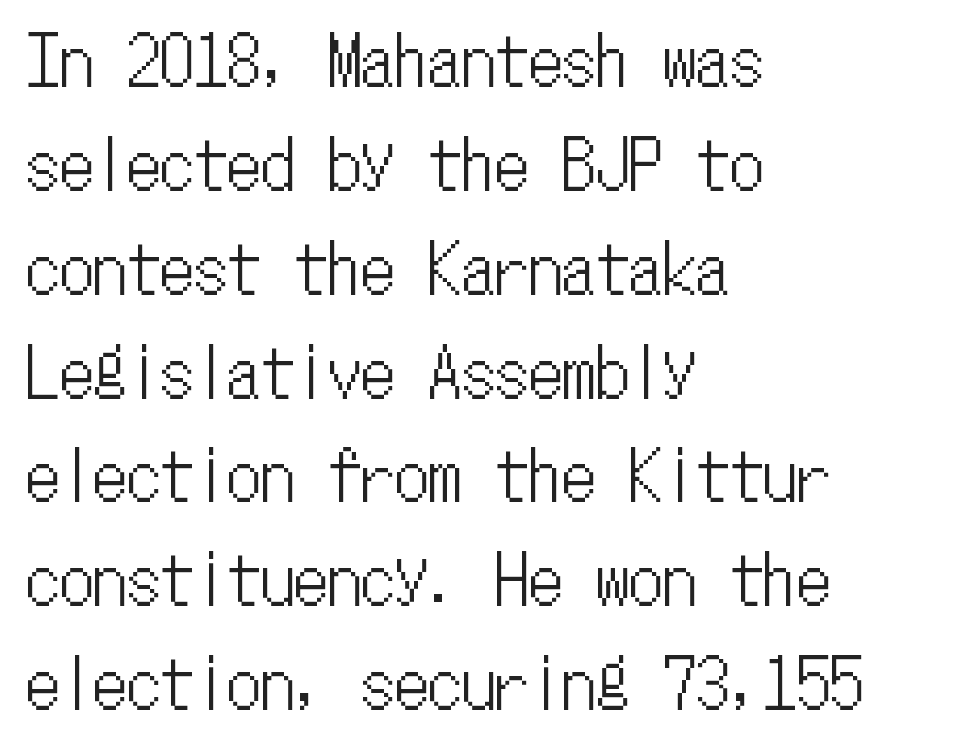
The image shows 67 px condensed type, upright, monospaced; set left-aligned, normal line spacing (1.55x), normal letter spacing, not underlined; low stroke contrast and a medium x-height.
